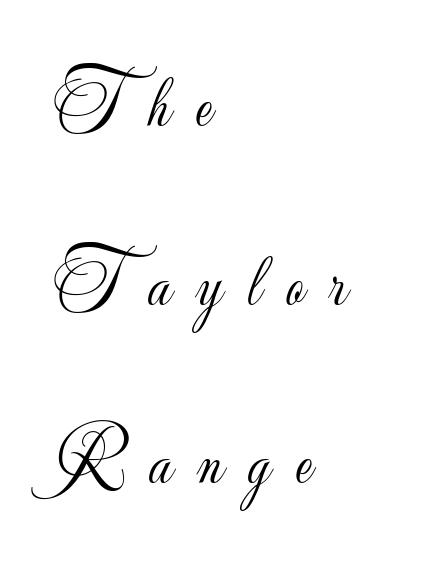
The image shows 72 px light sans-serif type; set left-aligned, loose line spacing (2.48x), unusually wide letter spacing (+0.35 em), not underlined; low stroke contrast and a small x-height.
